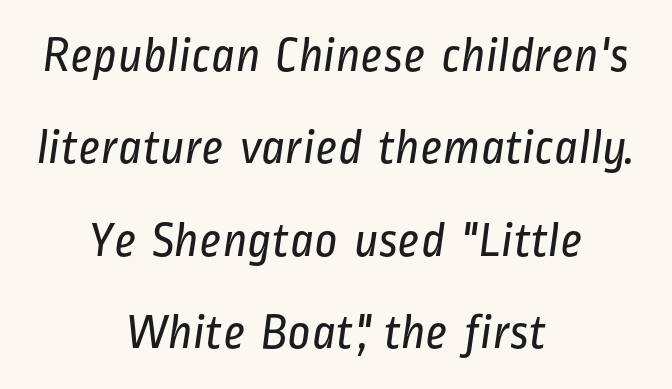
Q: Is the text bold? A: No.
Q: Is the typeface a serif or a sans-serif typeface? A: Sans-serif.
Q: Is the text underlined? A: No.
Q: How is the paragraph aligned? A: Centered.
Q: Is the spacing between letters normal or unusually wide? A: Normal.
Q: Width (condensed, normal, or wide)? A: Condensed.
Q: Stroke contrast? A: Low.
Q: x-height? A: Medium.
Q: Monospaced? A: No.
